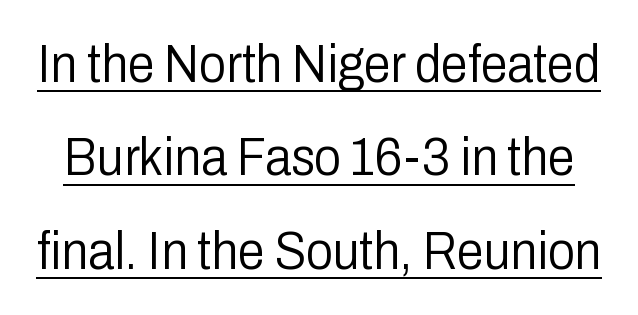
The image shows 54 px light, condensed sans-serif type, upright; set line spacing 1.73x, normal letter spacing, underlined; low stroke contrast and a medium x-height.
